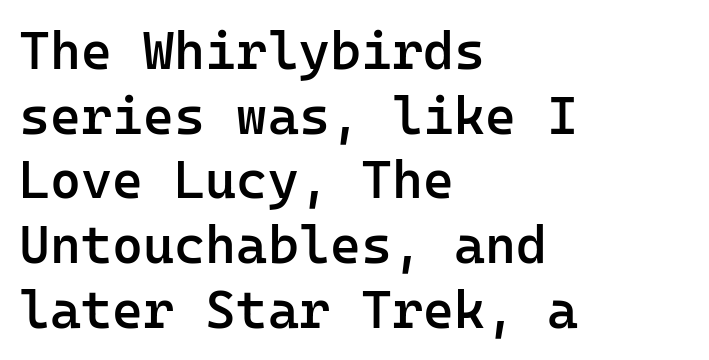
The face used here is monospaced, like something from a code editor. These lines are composed in type without serifs. As a designer I'd log this as weight 600, semibold. There is no visible air inserted between adjacent glyphs. Visually the block forms a straight wall on the left and a jagged coastline on the right. No italicization has been applied; the sample stays upright.
